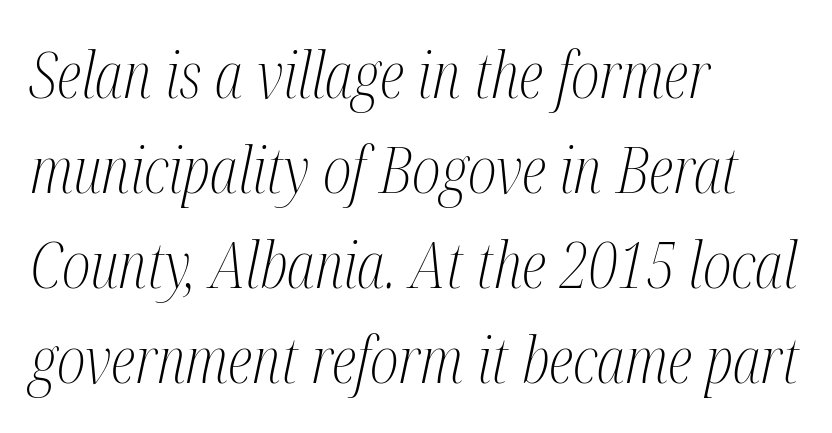
{"serif": "yes", "italic": "yes", "lean": "right", "slant_degrees": 12, "bold": "no", "weight": "light", "width": "condensed", "stroke_contrast": "medium", "x_height": "medium", "monospaced": "no", "underline": "no", "align": "left", "line_spacing": "normal", "line_spacing_ratio": 1.51, "letter_spacing": "normal", "letter_spacing_em": 0.0, "glyph_px": 63}
